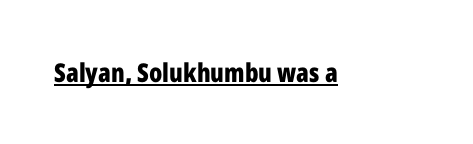
No extra tracking has been applied to these lines. Glance below the letters and you will spot a drawn line. Quick note: not italic, upright. The letters are bold, with thick, heavy strokes.
